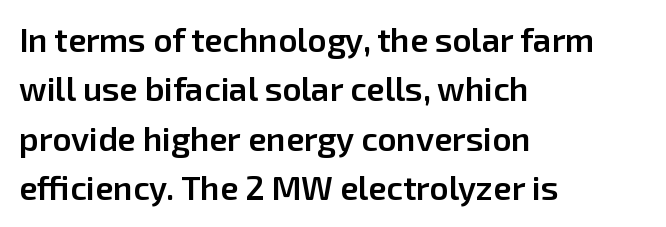
Q: Is the text bold? A: Semi-bold.
Q: Is the text italic (slanted)? A: No, it is upright.
Q: Is the typeface a serif or a sans-serif typeface? A: Sans-serif.
Q: Is the text underlined? A: No.
Q: How is the paragraph aligned? A: Left-aligned.
Q: Is the spacing between letters normal or unusually wide? A: Normal.
Q: Is the spacing between lines tight, normal or loose? A: Normal.
Q: Width (condensed, normal, or wide)? A: Normal.
Q: Stroke contrast? A: Low.
Q: x-height? A: Medium.
Q: Monospaced? A: No.
